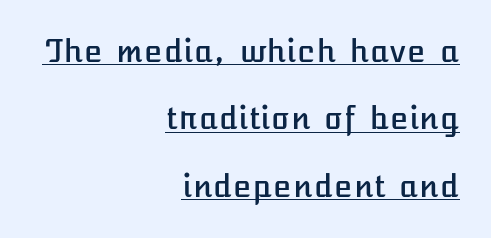
Q: Is the text italic (slanted)? A: No, it is upright.
Q: Is the text underlined? A: Yes.
Q: How is the paragraph aligned? A: Right-aligned.
Q: Is the spacing between letters normal or unusually wide? A: Normal.
Q: Is the spacing between lines tight, normal or loose? A: Loose.
Q: Width (condensed, normal, or wide)? A: Normal.
Q: Stroke contrast? A: Low.
Q: x-height? A: Medium.
